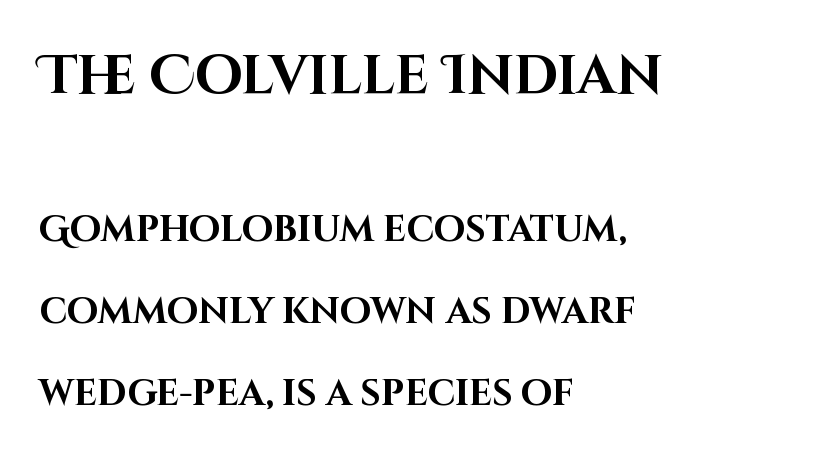
The image shows 54 px bold sans-serif type, upright; set left-aligned, loose line spacing (2.28x), normal letter spacing, not underlined; the first (top) block is 1.5x larger; high stroke contrast and a large x-height.
